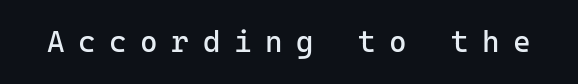
{"serif": "no", "italic": "no", "bold": "no", "weight": "regular", "width": "normal", "stroke_contrast": "low", "x_height": "medium", "monospaced": "yes", "underline": "no", "letter_spacing": "wide", "letter_spacing_em": 0.45, "glyph_px": 30}
